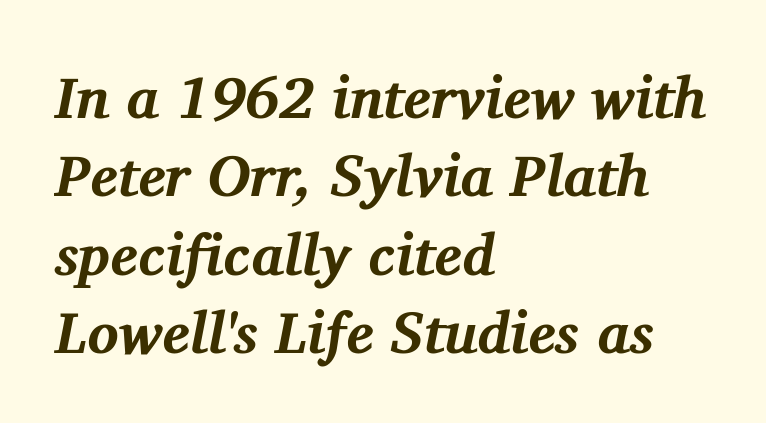
The image shows 58 px bold serif type, italic (leaning right); set left-aligned, normal line spacing (1.35x), normal letter spacing, not underlined; medium stroke contrast and a medium x-height.
